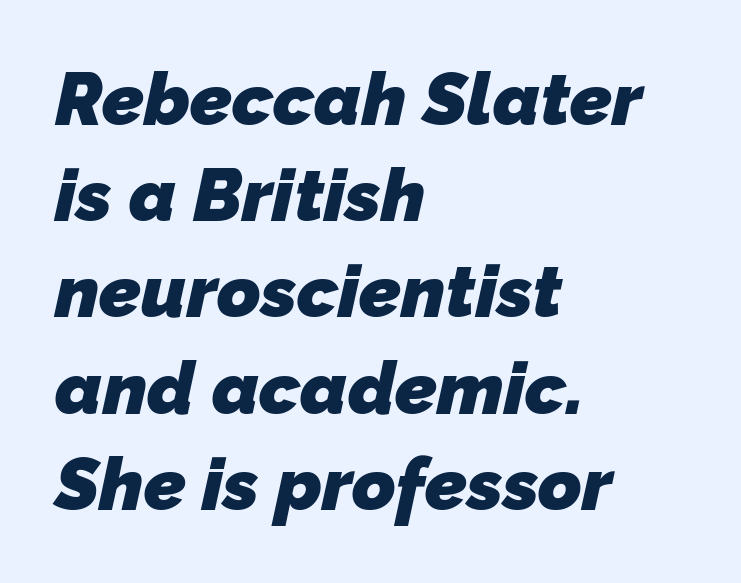
Observe the absence of serifs on each vertical stroke in this sample. The typesetting leans heavy: a genuine bold. The paragraph shown leans on its left margin. The gap between lines stays unmarked. Note the varied advance widths — an 'i' is clearly narrower than an 'm'.
